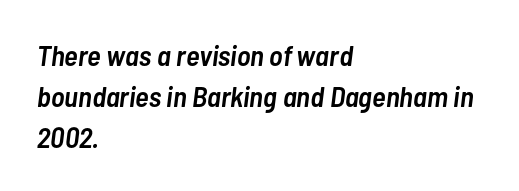
The image shows 29 px semibold, condensed type, italic (leaning right); set left-aligned, normal line spacing (1.41x), normal letter spacing, not underlined; low stroke contrast and a medium x-height.
